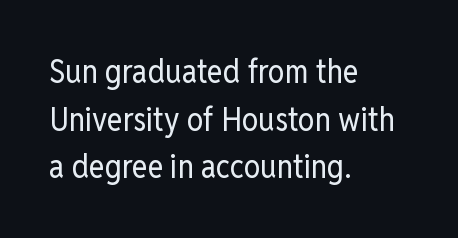
The image shows 33 px regular-weight, condensed sans-serif type, upright; set left-aligned, normal line spacing (1.44x), normal letter spacing, not underlined; low stroke contrast and a medium x-height.
